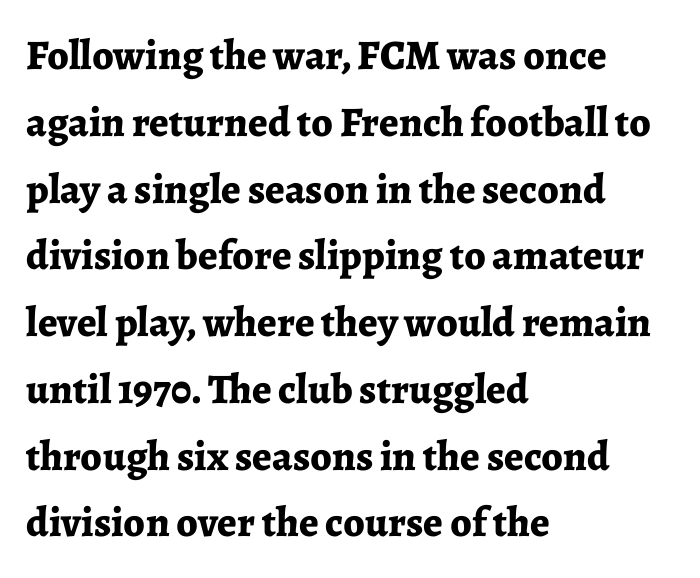
{"serif": "yes", "italic": "no", "bold": "yes", "weight": "bold", "width": "normal", "stroke_contrast": "low", "x_height": "medium", "monospaced": "no", "underline": "no", "align": "left", "line_spacing": "normal", "line_spacing_ratio": 1.59, "letter_spacing": "normal", "letter_spacing_em": 0.0, "glyph_px": 42}
